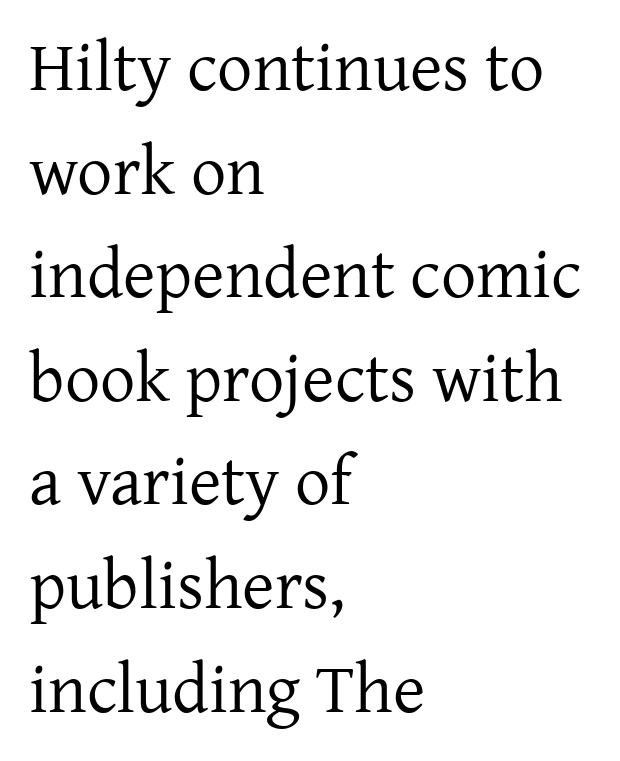
The weight tops out at a normal text grade. Note the varied advance widths — an 'i' is clearly narrower than an 'm'. This sample keeps an unexceptional amount of space between lines. Underlining? Definitely not there. Line beginnings align vertically; line endings do not.
